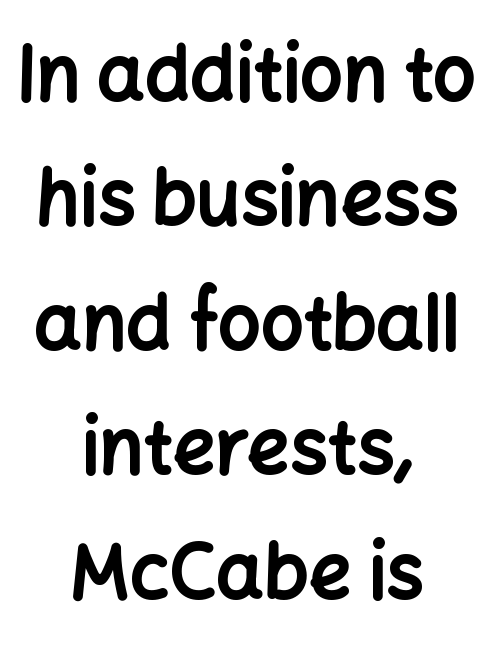
Q: Is the text bold? A: Yes.
Q: Is the text italic (slanted)? A: No, it is upright.
Q: Is the typeface a serif or a sans-serif typeface? A: Sans-serif.
Q: Is the text underlined? A: No.
Q: How is the paragraph aligned? A: Centered.
Q: Is the spacing between letters normal or unusually wide? A: Normal.
Q: Is the spacing between lines tight, normal or loose? A: Normal.
Q: Width (condensed, normal, or wide)? A: Normal.
Q: Stroke contrast? A: Low.
Q: x-height? A: Medium.
Q: Monospaced? A: No.
